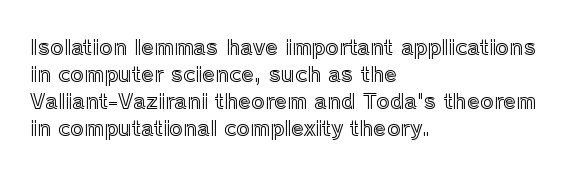
Q: Is the text italic (slanted)? A: No, it is upright.
Q: Is the text underlined? A: No.
Q: How is the paragraph aligned? A: Left-aligned.
Q: Is the spacing between letters normal or unusually wide? A: Normal.
Q: Is the spacing between lines tight, normal or loose? A: Normal.
